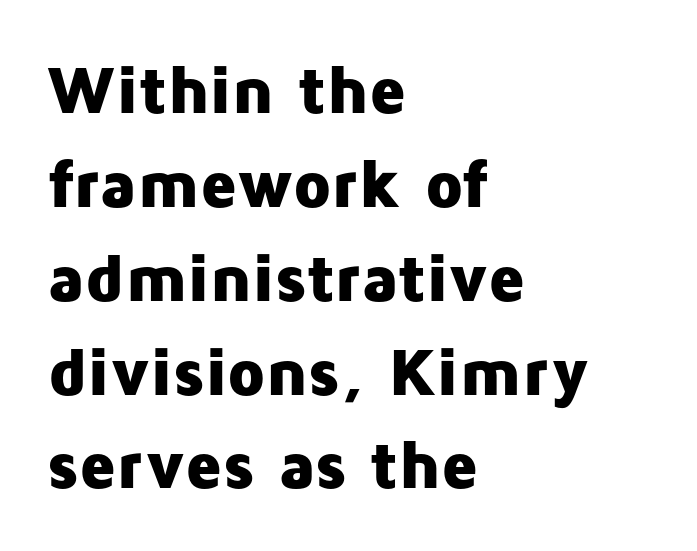
{"serif": "no", "italic": "no", "bold": "yes", "weight": "heavy", "width": "normal", "stroke_contrast": "low", "x_height": "medium", "monospaced": "no", "underline": "no", "align": "left", "line_spacing": "normal", "line_spacing_ratio": 1.38, "letter_spacing": "normal", "letter_spacing_em": 0.0, "glyph_px": 68}
